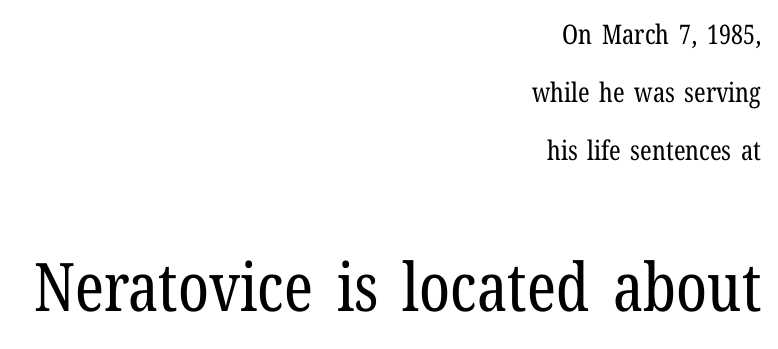
{"serif": "yes", "italic": "no", "bold": "no", "weight": "regular", "width": "condensed", "stroke_contrast": "low", "x_height": "medium", "monospaced": "no", "underline": "no", "align": "right", "line_spacing": "loose", "line_spacing_ratio": 2.14, "letter_spacing": "normal", "letter_spacing_em": 0.0, "larger_block": "second", "size_ratio": 2.48, "glyph_px": 67}
